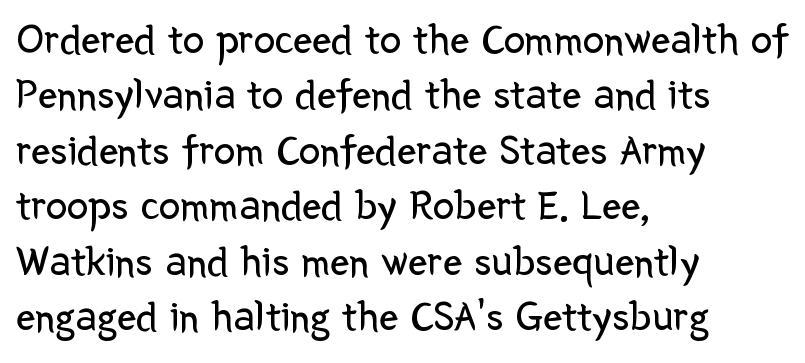
Q: Is the text bold? A: No.
Q: Is the text italic (slanted)? A: No, it is upright.
Q: Is the typeface a serif or a sans-serif typeface? A: Sans-serif.
Q: Is the text underlined? A: No.
Q: How is the paragraph aligned? A: Left-aligned.
Q: Is the spacing between letters normal or unusually wide? A: Normal.
Q: Is the spacing between lines tight, normal or loose? A: Normal.
Q: Width (condensed, normal, or wide)? A: Normal.
Q: Stroke contrast? A: Low.
Q: x-height? A: Medium.
Q: Monospaced? A: No.
